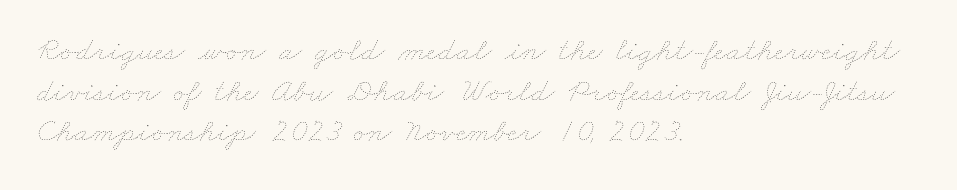
The image shows 33 px thin, wide type; set left-aligned, line spacing 1.23x, normal letter spacing, not underlined; low stroke contrast and a small x-height.
